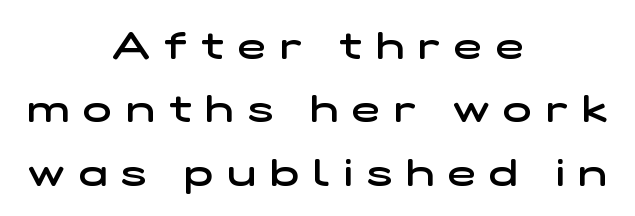
{"serif": "no", "bold": "semi", "weight": "semibold", "width": "wide", "stroke_contrast": "low", "x_height": "medium", "monospaced": "no", "underline": "no", "align": "center", "line_spacing": "normal", "line_spacing_ratio": 1.67, "letter_spacing": "wide", "letter_spacing_em": 0.37, "glyph_px": 38}
